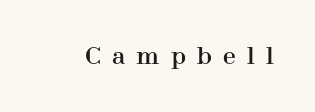
{"italic": "no", "underline": "no", "letter_spacing": "wide", "letter_spacing_em": 0.49, "glyph_px": 23}
